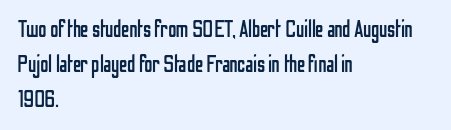
{"italic": "no", "bold": "no", "underline": "no", "align": "left", "line_spacing": "normal", "line_spacing_ratio": 1.52, "letter_spacing": "normal", "letter_spacing_em": 0.0, "glyph_px": 23}
